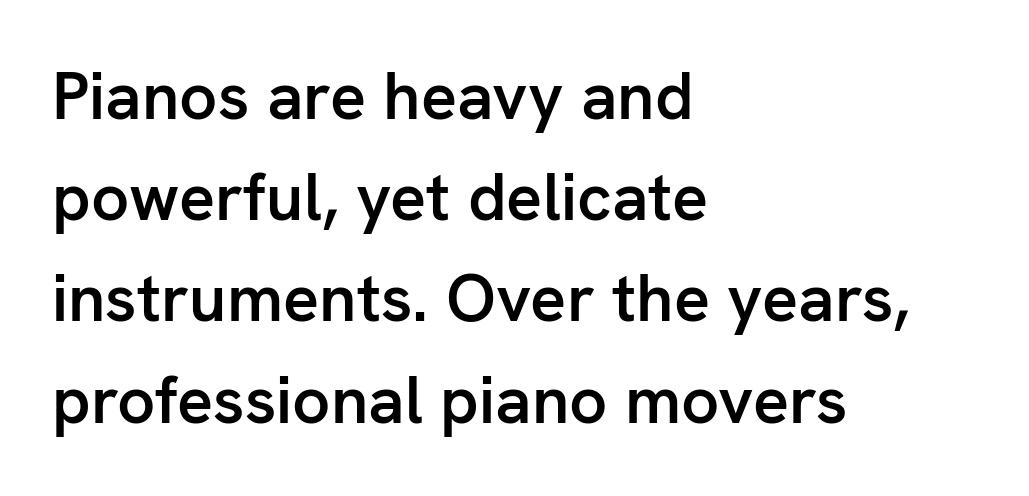
Q: Is the text bold? A: Semi-bold.
Q: Is the text italic (slanted)? A: No, it is upright.
Q: Is the typeface a serif or a sans-serif typeface? A: Sans-serif.
Q: Is the text underlined? A: No.
Q: How is the paragraph aligned? A: Left-aligned.
Q: Is the spacing between letters normal or unusually wide? A: Normal.
Q: Is the spacing between lines tight, normal or loose? A: Normal.
Q: Width (condensed, normal, or wide)? A: Normal.
Q: Stroke contrast? A: Low.
Q: x-height? A: Medium.
Q: Monospaced? A: No.
